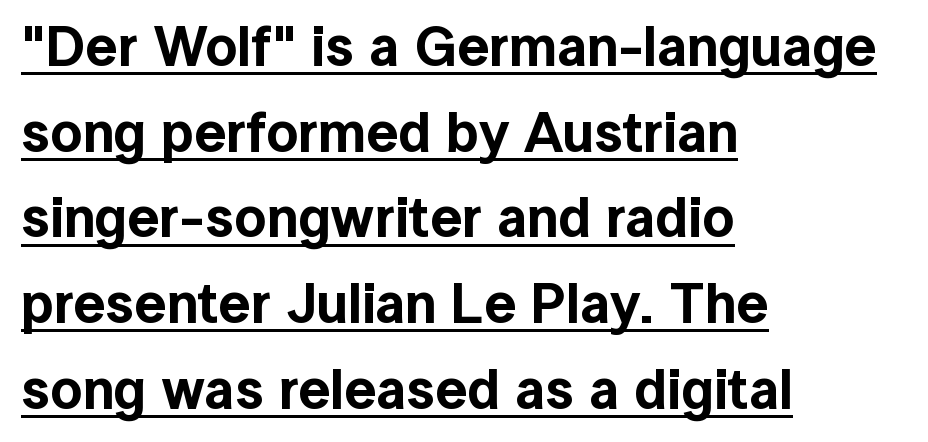
{"serif": "no", "italic": "no", "width": "normal", "x_height": "medium", "monospaced": "no", "underline": "yes", "align": "left", "line_spacing": "normal", "line_spacing_ratio": 1.53, "letter_spacing": "normal", "letter_spacing_em": 0.0, "glyph_px": 56}
